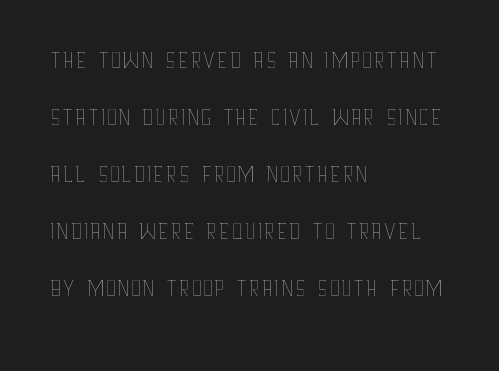
The image shows 36 px thin, condensed type, upright; set left-aligned, normal line spacing (1.58x), normal letter spacing, not underlined; low stroke contrast and a large x-height.
